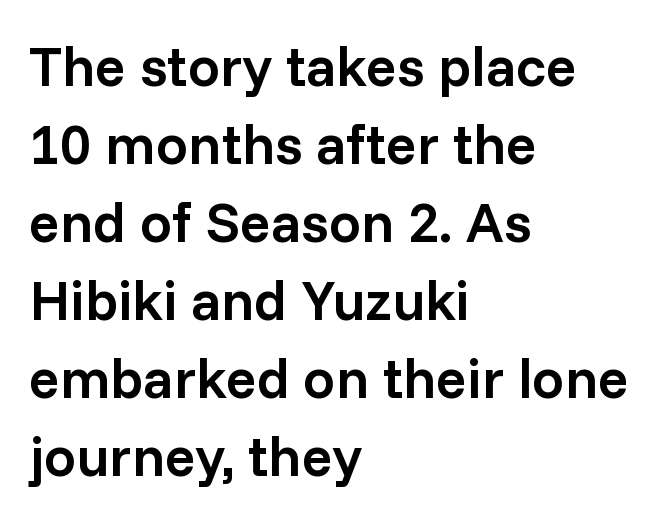
The image shows 57 px semibold sans-serif type, upright; set left-aligned, normal line spacing (1.37x), normal letter spacing, not underlined; low stroke contrast and a medium x-height.
